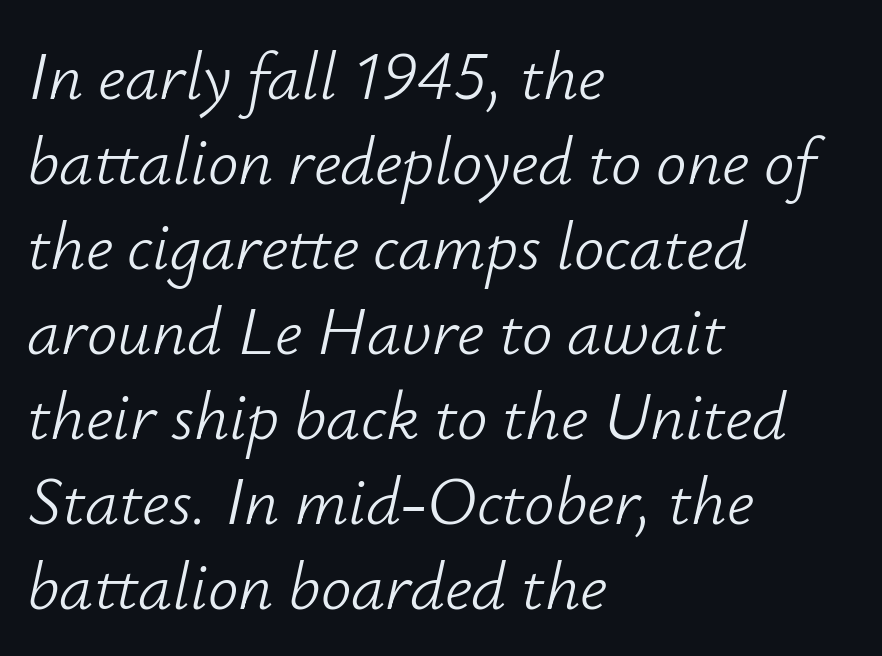
Q: Is the text bold? A: No.
Q: Is the text italic (slanted)? A: Yes, it leans right by about 12 degrees.
Q: Is the text underlined? A: No.
Q: How is the paragraph aligned? A: Left-aligned.
Q: Is the spacing between letters normal or unusually wide? A: Normal.
Q: Is the spacing between lines tight, normal or loose? A: Normal.
Q: Width (condensed, normal, or wide)? A: Normal.
Q: Stroke contrast? A: Low.
Q: x-height? A: Small.
Q: Monospaced? A: No.
